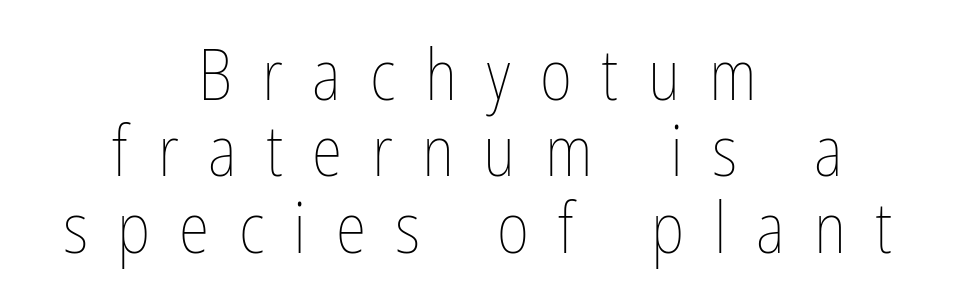
{"italic": "no", "bold": "no", "weight": "thin", "width": "condensed", "stroke_contrast": "low", "x_height": "medium", "monospaced": "no", "underline": "no", "align": "center", "line_spacing": "tight", "line_spacing_ratio": 1.09, "letter_spacing": "wide", "letter_spacing_em": 0.42, "glyph_px": 70}
